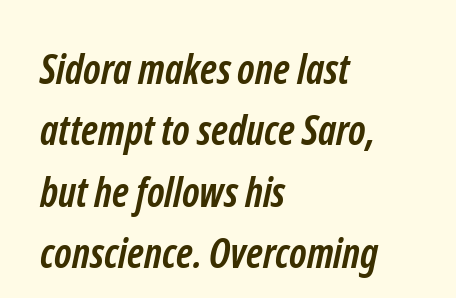
The space between consecutive lines is moderate. Alignment: flush left. Is this a fixed-width face? No — the glyphs have proportional, varying widths. Default kerning and tracking; the words read as compact shapes. Set as a true bold cut, around the 700 mark.
